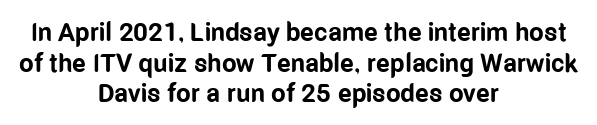
Q: Is the text bold? A: Yes.
Q: Is the text italic (slanted)? A: No, it is upright.
Q: Is the text underlined? A: No.
Q: How is the paragraph aligned? A: Centered.
Q: Is the spacing between letters normal or unusually wide? A: Normal.
